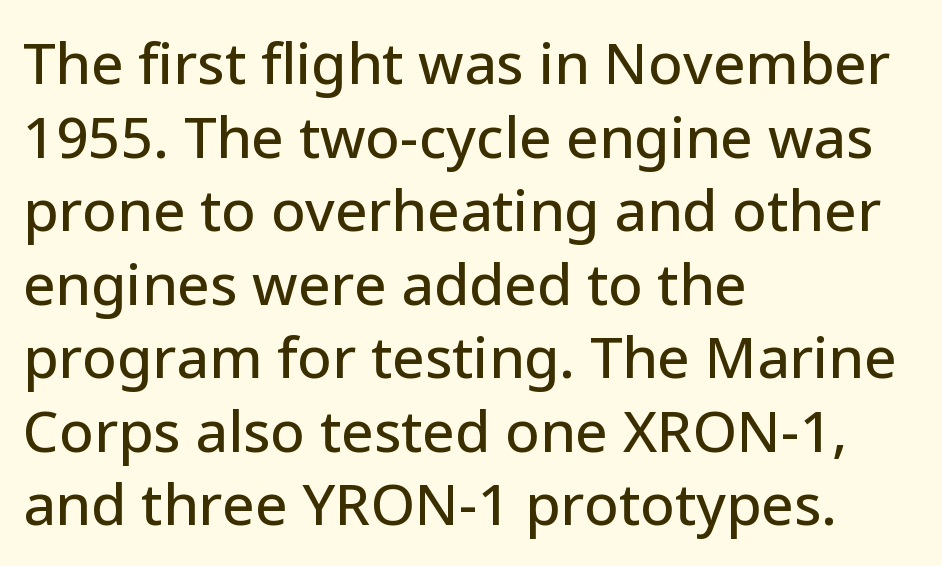
Q: Is the text italic (slanted)? A: No, it is upright.
Q: Is the typeface a serif or a sans-serif typeface? A: Sans-serif.
Q: Is the text underlined? A: No.
Q: How is the paragraph aligned? A: Left-aligned.
Q: Is the spacing between letters normal or unusually wide? A: Normal.
Q: Is the spacing between lines tight, normal or loose? A: Normal.
Q: Width (condensed, normal, or wide)? A: Normal.
Q: Stroke contrast? A: Low.
Q: x-height? A: Medium.
Q: Monospaced? A: No.
